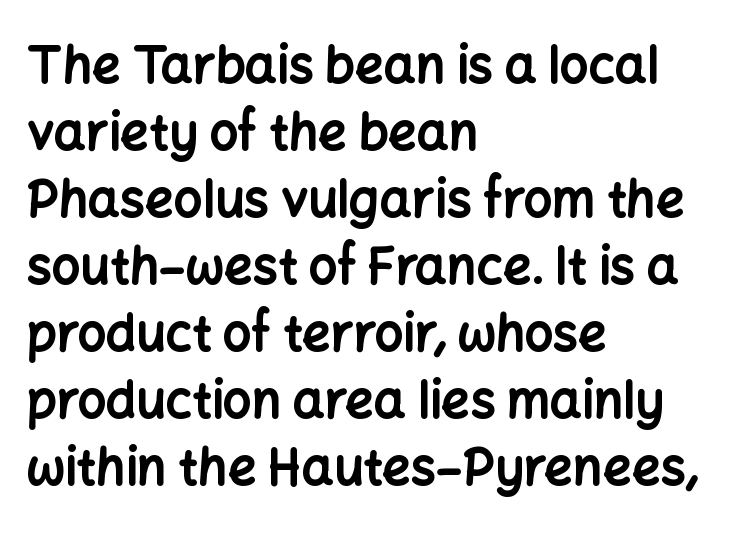
Q: Is the text bold? A: Yes.
Q: Is the text italic (slanted)? A: No, it is upright.
Q: Is the typeface a serif or a sans-serif typeface? A: Sans-serif.
Q: Is the text underlined? A: No.
Q: How is the paragraph aligned? A: Left-aligned.
Q: Is the spacing between letters normal or unusually wide? A: Normal.
Q: Is the spacing between lines tight, normal or loose? A: Normal.
Q: Width (condensed, normal, or wide)? A: Normal.
Q: Stroke contrast? A: Low.
Q: x-height? A: Medium.
Q: Monospaced? A: No.
